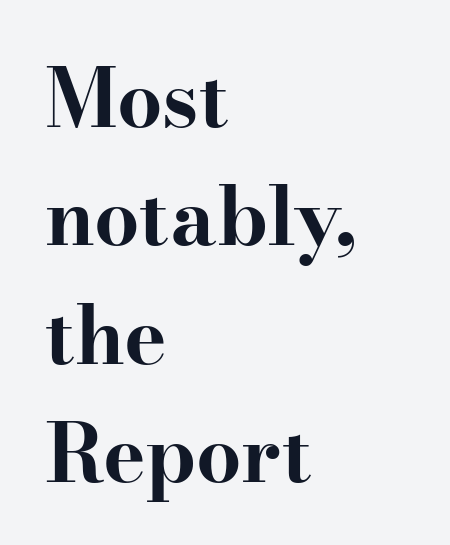
The image shows 80 px bold, wide serif type, upright; set left-aligned, normal line spacing (1.48x), normal letter spacing, not underlined; high stroke contrast and a small x-height.
